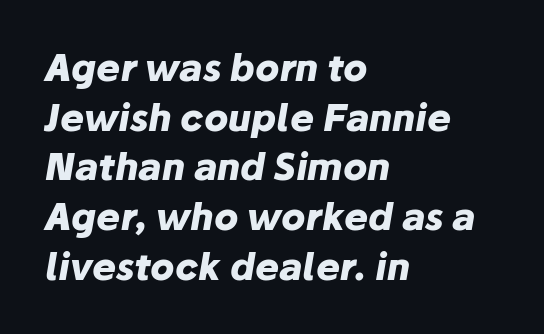
Evenly set lines give the paragraph a standard silhouette. Alignment: flush left. Each row of text sits above clean, open space. A typesetter would call this proportional, since set widths differ per character. Strokes here are thick enough to call this a true bold. Between one letter and the next there's only the usual sliver of space.
